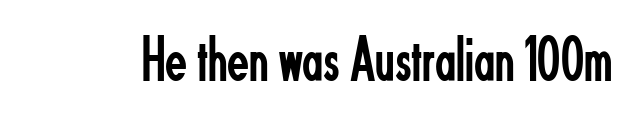
{"serif": "no", "italic": "no", "bold": "no", "weight": "regular", "width": "condensed", "stroke_contrast": "low", "x_height": "small", "monospaced": "no", "underline": "no", "letter_spacing": "normal", "letter_spacing_em": 0.0, "glyph_px": 64}
